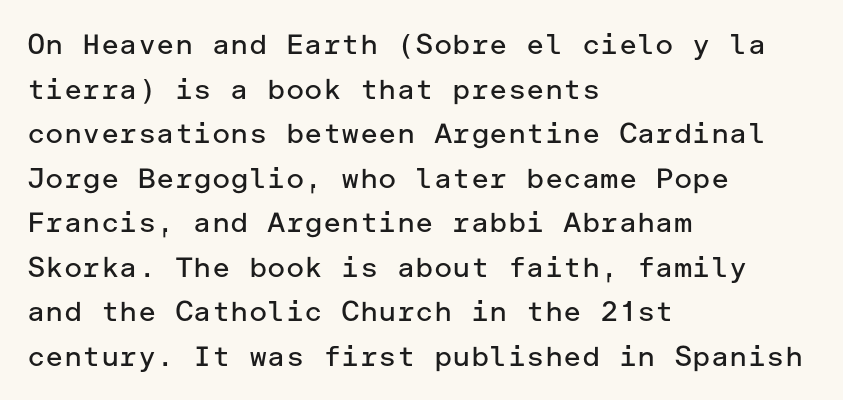
{"serif": "no", "italic": "no", "bold": "no", "weight": "regular", "width": "normal", "stroke_contrast": "low", "x_height": "medium", "underline": "no", "align": "left", "line_spacing": "normal", "line_spacing_ratio": 1.59, "letter_spacing": "normal", "letter_spacing_em": 0.0, "glyph_px": 28}
